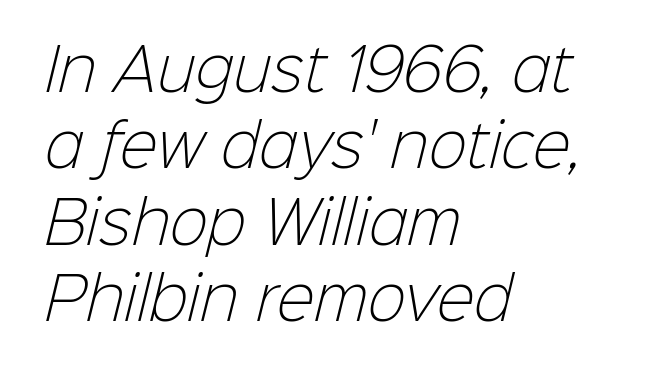
The image shows 57 px light sans-serif type; set left-aligned, normal line spacing (1.34x), normal letter spacing, not underlined; low stroke contrast and a medium x-height.
